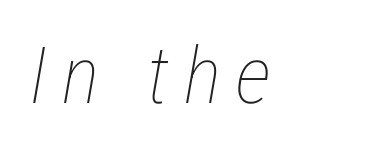
Emphasis-style slanted type is in use. Honestly, there is no underline to notice here at all. Nothing heavy about these letters — not bold at all. Each letter keeps its own natural width here, so spacing adapts to shape.
